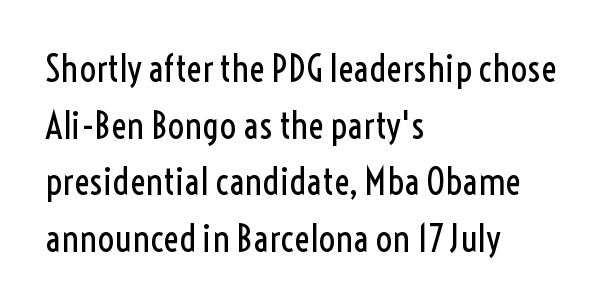
{"serif": "no", "italic": "no", "bold": "no", "weight": "regular", "width": "condensed", "x_height": "medium", "monospaced": "no", "underline": "no", "align": "left", "line_spacing": "normal", "line_spacing_ratio": 1.53, "letter_spacing": "normal", "letter_spacing_em": 0.0, "glyph_px": 37}
